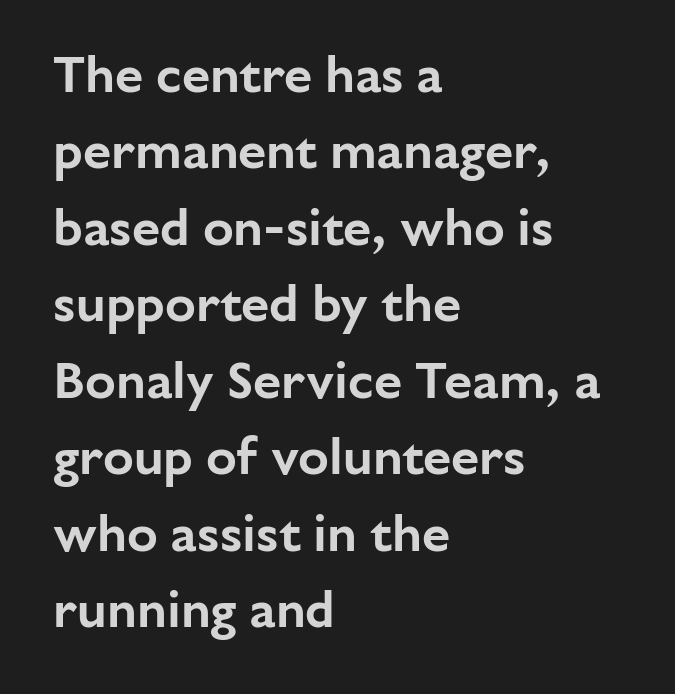
Q: Is the text italic (slanted)? A: No, it is upright.
Q: Is the typeface a serif or a sans-serif typeface? A: Sans-serif.
Q: Is the text underlined? A: No.
Q: How is the paragraph aligned? A: Left-aligned.
Q: Is the spacing between letters normal or unusually wide? A: Normal.
Q: Is the spacing between lines tight, normal or loose? A: Normal.
Q: Width (condensed, normal, or wide)? A: Normal.
Q: Stroke contrast? A: Low.
Q: x-height? A: Medium.
Q: Monospaced? A: No.
